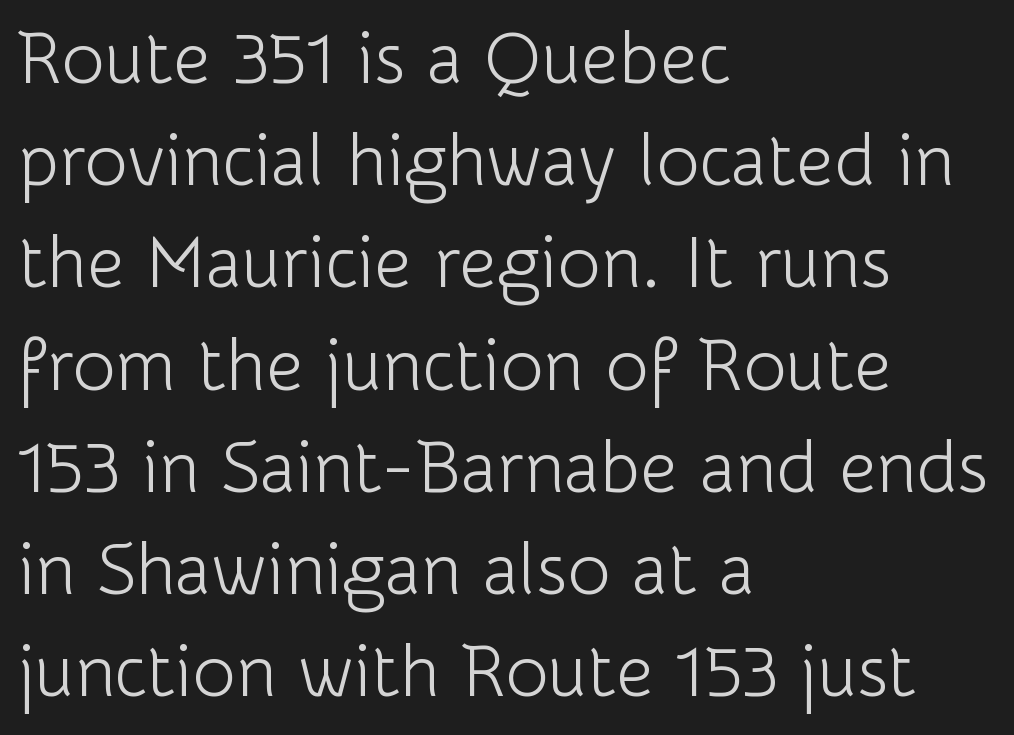
{"serif": "no", "italic": "no", "bold": "no", "weight": "light", "width": "normal", "stroke_contrast": "low", "x_height": "medium", "monospaced": "no", "underline": "no", "align": "left", "line_spacing": "normal", "line_spacing_ratio": 1.4, "letter_spacing": "normal", "letter_spacing_em": 0.0, "glyph_px": 73}
